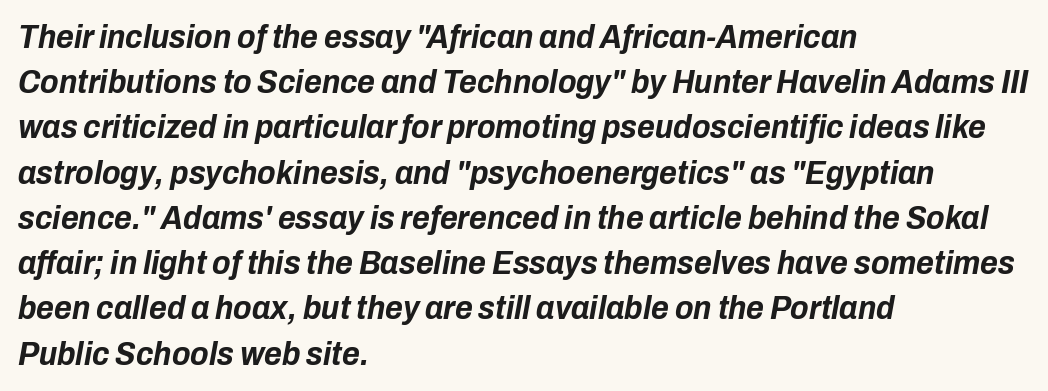
The passage shown leans; its letterforms are oblique. These words are printed bold, with thick strokes throughout. Check under the words: just untouched page. Horizontal alignment here is leftward, the default for most running prose. Is this a fixed-width face? No — the glyphs have proportional, varying widths. Is the letter spacing exaggerated? No — it looks like the ordinary default.
